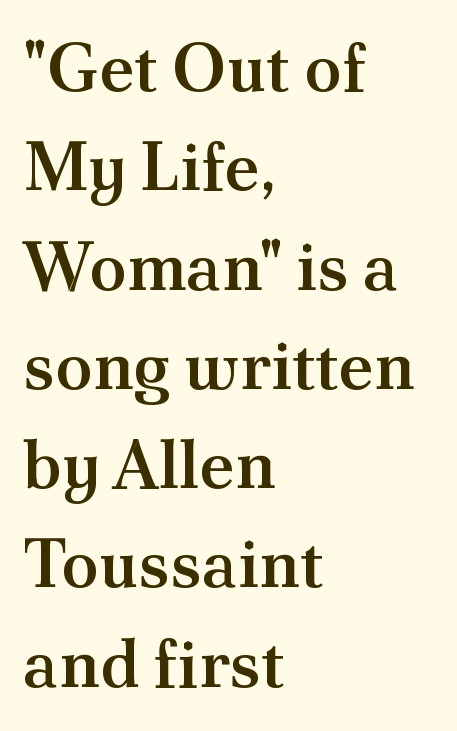
Posture: upright roman. The face used here is proportionally spaced, like ordinary book or web type. Is there much room between lines? A standard amount, neither cramped nor airy. Which margin do the lines hug? The left one — the right edge is uneven. Unlike a clean sans, this face finishes its strokes with serifs.
